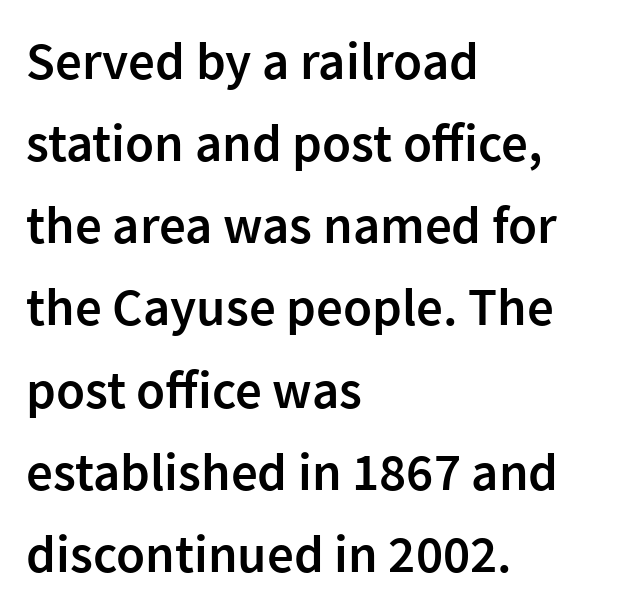
The image shows 53 px semibold sans-serif type, upright; set left-aligned, normal line spacing (1.55x), normal letter spacing, not underlined; low stroke contrast and a medium x-height.
